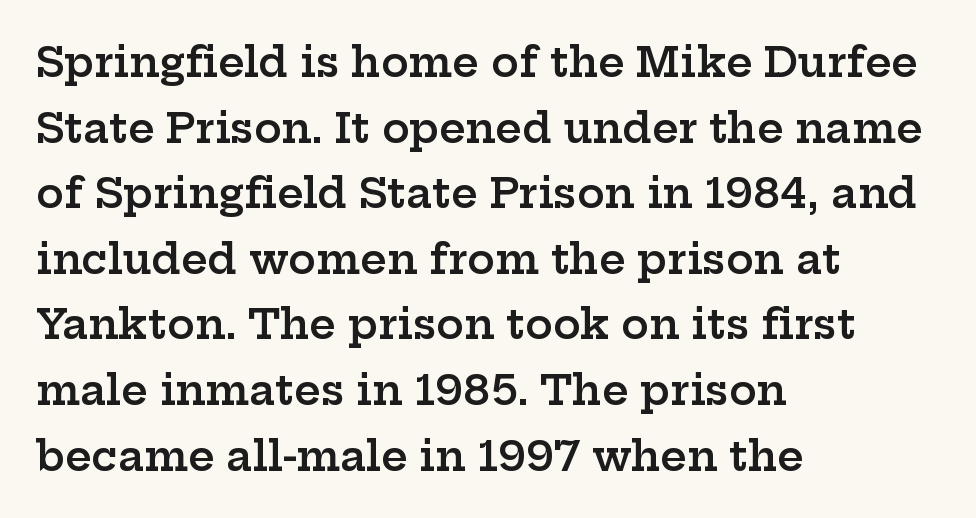
The image shows 41 px semibold, wide serif type, upright; set left-aligned, normal line spacing (1.6x), normal letter spacing, not underlined; low stroke contrast and a medium x-height.
